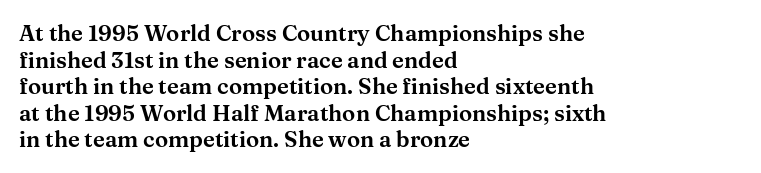
{"italic": "no", "underline": "no", "align": "left", "line_spacing_ratio": 1.21, "letter_spacing": "normal", "letter_spacing_em": 0.0, "glyph_px": 22}
